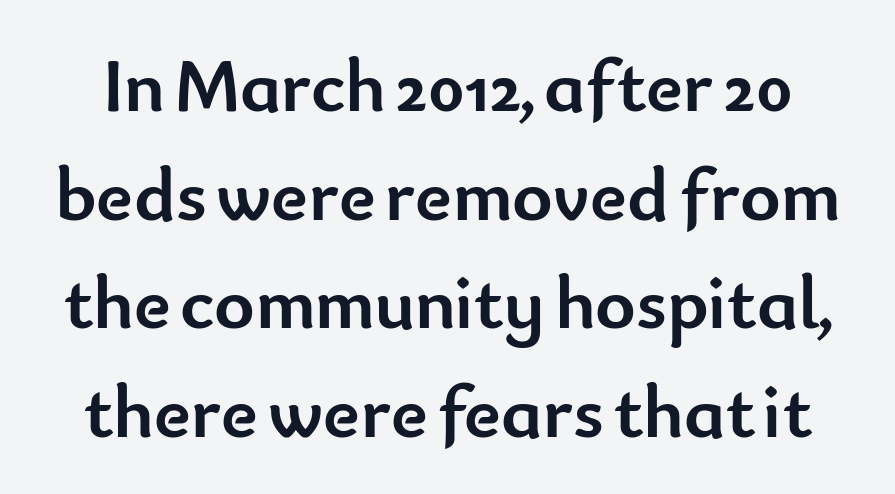
Q: Is the text bold? A: Yes.
Q: Is the text italic (slanted)? A: No, it is upright.
Q: Is the typeface a serif or a sans-serif typeface? A: Sans-serif.
Q: Is the text underlined? A: No.
Q: Is the spacing between letters normal or unusually wide? A: Normal.
Q: Is the spacing between lines tight, normal or loose? A: Normal.
Q: Width (condensed, normal, or wide)? A: Normal.
Q: Stroke contrast? A: Low.
Q: x-height? A: Small.
Q: Monospaced? A: No.
